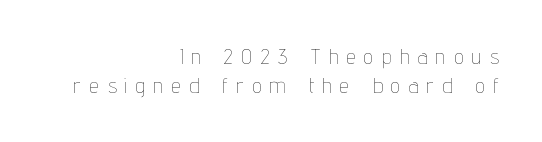
{"italic": "no", "bold": "no", "underline": "no", "align": "right", "line_spacing": "normal", "line_spacing_ratio": 1.4, "letter_spacing": "wide", "letter_spacing_em": 0.42, "glyph_px": 21}
